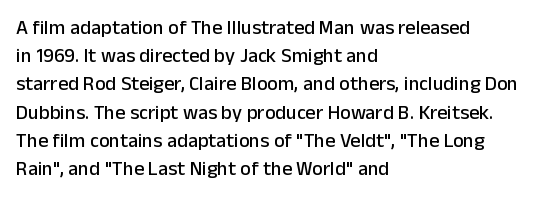
The image shows 20 px text type, upright; set left-aligned, normal line spacing (1.41x), normal letter spacing, not underlined.
